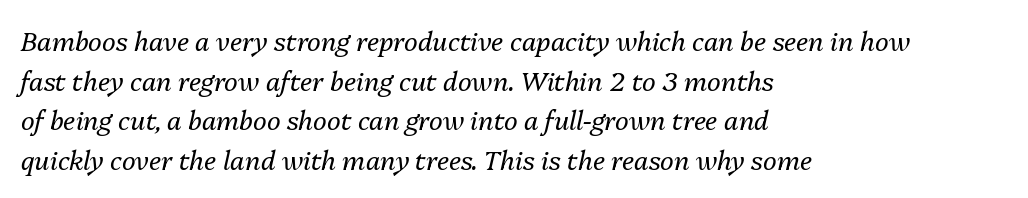
A typesetter would call this zero additional tracking. Characters are canted at an angle relative to the baseline's perpendicular. Students, observe: this is what conventionally led text looks like. Summary of weight: not heavy and not bold. Words float on clear page, feet unadorned. Notice how the passage keeps a crisp vertical edge on the left only.
